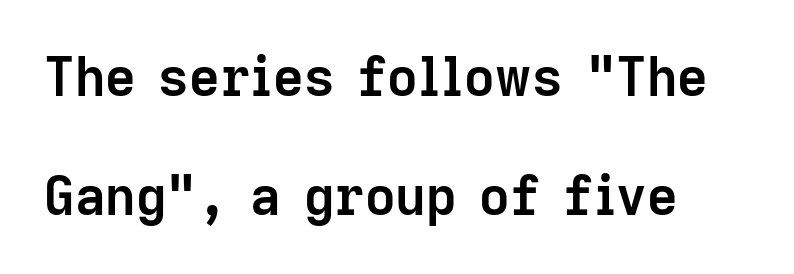
The image shows 53 px semibold sans-serif type, upright; set left-aligned, loose line spacing (2.24x), normal letter spacing, not underlined; low stroke contrast and a medium x-height.
